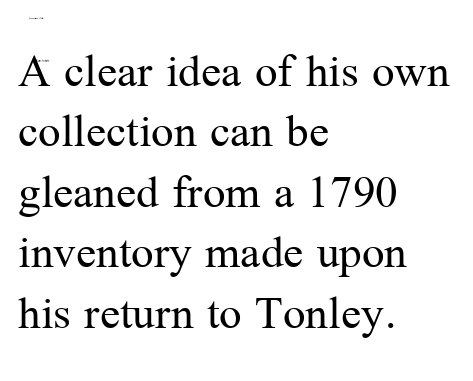
Q: Is the text bold? A: No.
Q: Is the text italic (slanted)? A: No, it is upright.
Q: Is the typeface a serif or a sans-serif typeface? A: Serif.
Q: Is the text underlined? A: No.
Q: How is the paragraph aligned? A: Left-aligned.
Q: Is the spacing between letters normal or unusually wide? A: Normal.
Q: Width (condensed, normal, or wide)? A: Normal.
Q: Stroke contrast? A: Medium.
Q: x-height? A: Medium.
Q: Monospaced? A: No.
